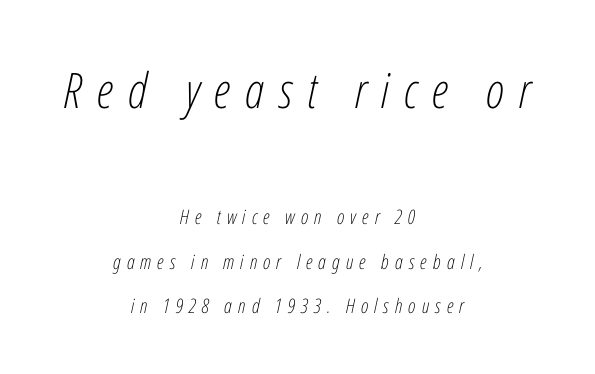
The image shows 49 px light, condensed type, italic (leaning right); set centered, loose line spacing (2.21x), unusually wide letter spacing (+0.3 em), not underlined; the first (top) block is 2.45x larger; low stroke contrast and a medium x-height.
